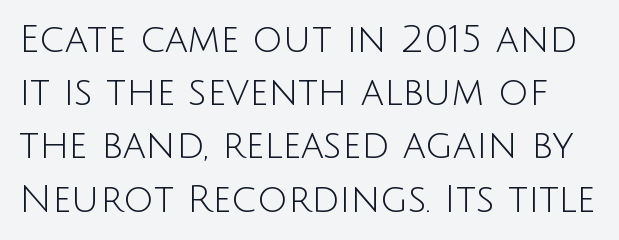
The image shows 38 px light sans-serif type, upright; set normal line spacing (1.4x), normal letter spacing, not underlined; low stroke contrast and a large x-height.
